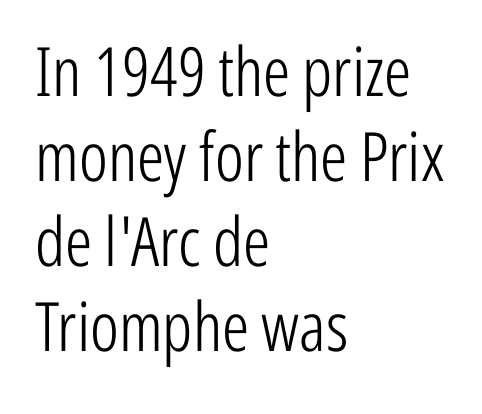
Honestly, there is no underline to notice here at all. A roman cut, with each character standing at attention. Nothing unusual about the tracking: characters are spaced as the font intends. Each line starts at the same left margin while the right side varies. The rendering uses natural spacing where letterforms have individual widths. This is sans-serif lettering, the kind often seen on screens and signage.
